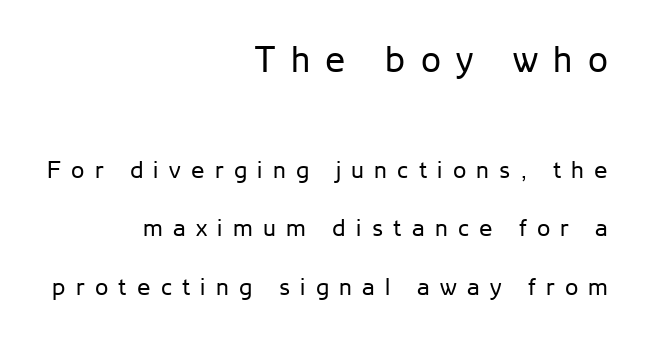
In CSS terms this would be text-align: right. What's the leading like? Stretched, with rows far apart. Ascenders rise straight up at ninety degrees. Ink coverage per letter is moderate at most.
